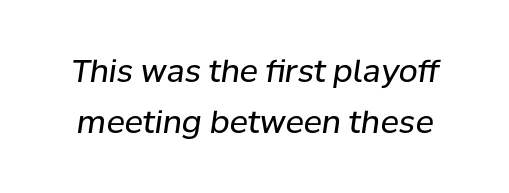
{"italic": "yes", "lean": "right", "slant_degrees": 8, "bold": "no", "weight": "regular", "width": "normal", "stroke_contrast": "low", "x_height": "medium", "monospaced": "no", "underline": "no", "line_spacing": "normal", "line_spacing_ratio": 1.63, "letter_spacing": "normal", "letter_spacing_em": 0.0, "glyph_px": 31}
